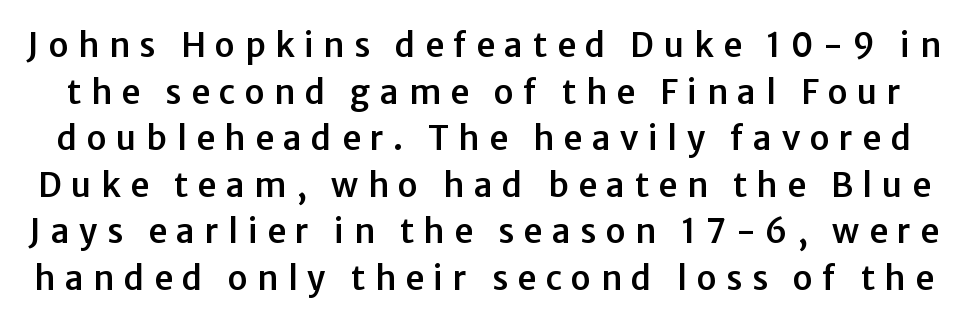
{"serif": "no", "italic": "no", "width": "normal", "stroke_contrast": "low", "x_height": "medium", "monospaced": "no", "underline": "no", "line_spacing": "normal", "line_spacing_ratio": 1.41, "letter_spacing": "wide", "letter_spacing_em": 0.29, "glyph_px": 33}
